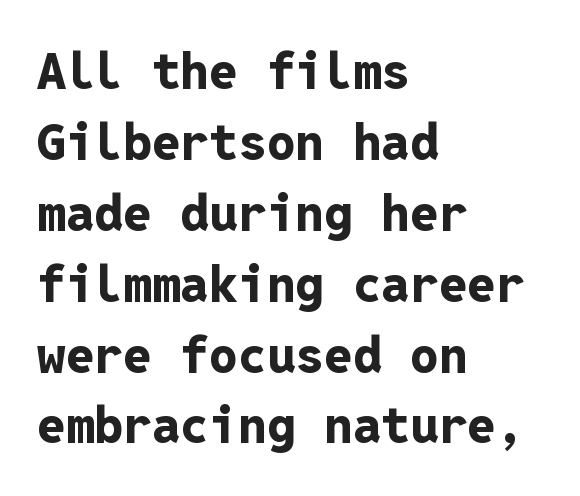
Notice how thick the strokes are: this is what a full bold looks like. The text was rendered using a sans face with plain stroke endings. Tracking here is standard; glyphs follow each other at the usual distance. Rule under the text: the space is simply empty. The line-height multiplier appears to be the usual default.
